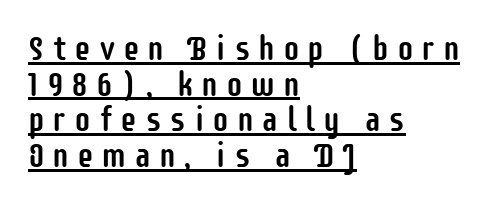
{"serif": "no", "italic": "no", "width": "condensed", "stroke_contrast": "low", "x_height": "large", "monospaced": "no", "underline": "yes", "align": "left", "line_spacing": "tight", "line_spacing_ratio": 1.05, "letter_spacing": "wide", "letter_spacing_em": 0.22, "glyph_px": 34}
